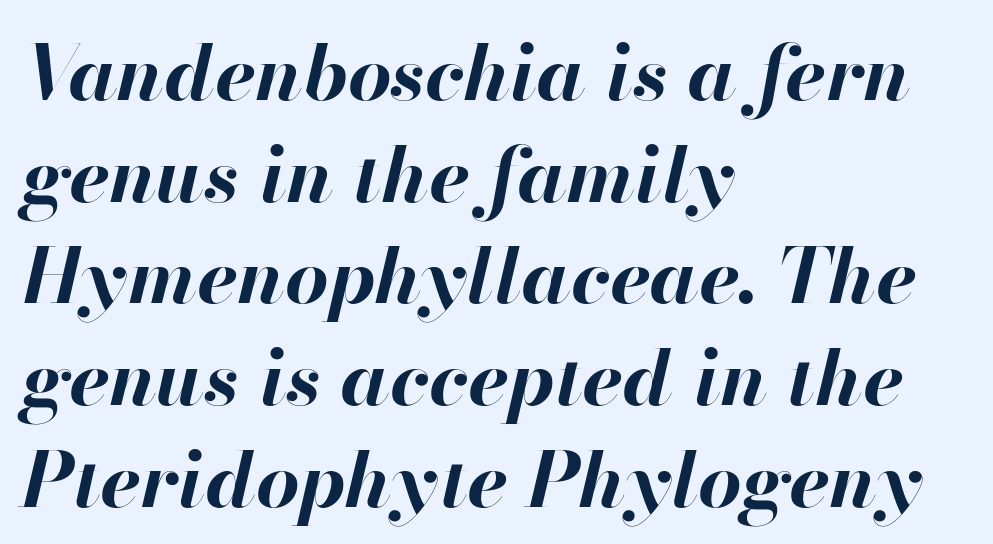
I'd describe the lettering as bold — thick and assertive. Horizontal bands of white between lines are of average thickness. Standard letterfit; no display-style spreading of the glyphs. You could not count columns in this text — the font is proportionally spaced. Lines of text with bare space underneath.
